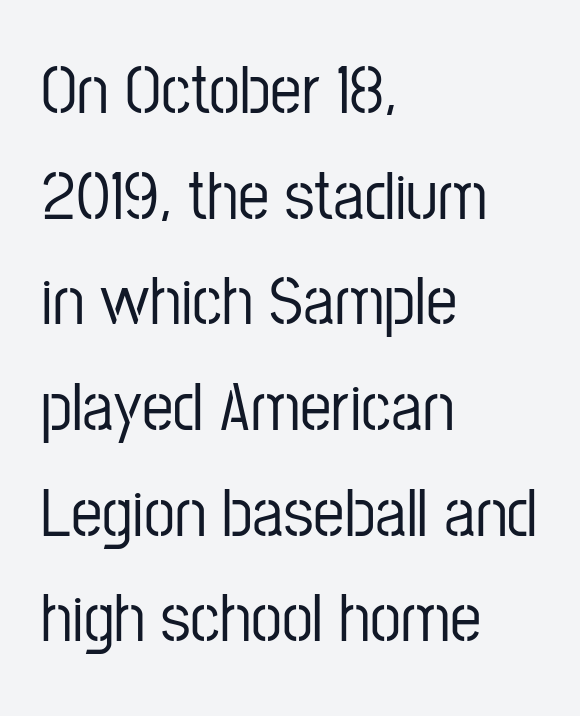
{"serif": "no", "italic": "no", "width": "condensed", "stroke_contrast": "low", "x_height": "medium", "monospaced": "no", "underline": "no", "align": "left", "line_spacing": "normal", "line_spacing_ratio": 1.51, "letter_spacing": "normal", "letter_spacing_em": 0.0, "glyph_px": 70}
